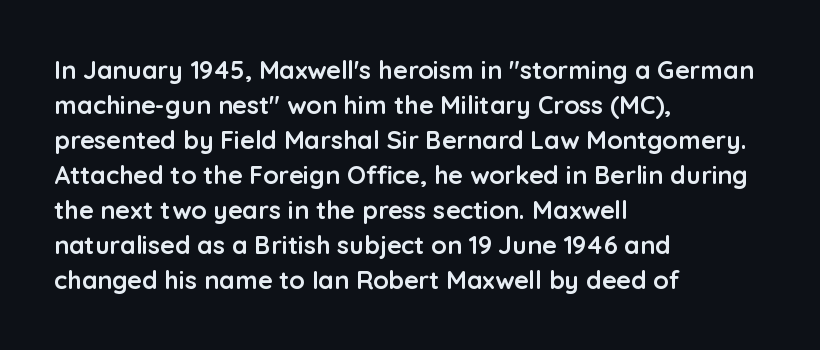
The image shows 25 px bold type, upright; set left-aligned, normal line spacing (1.4x), normal letter spacing, not underlined.
